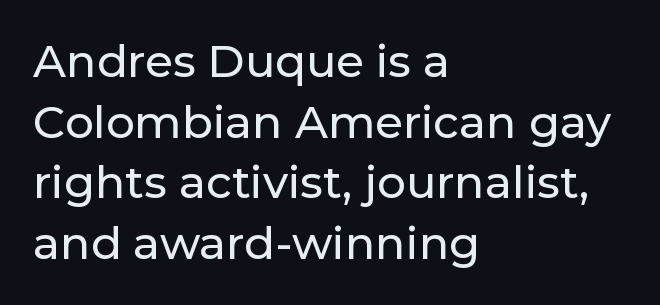
Q: Is the text italic (slanted)? A: No, it is upright.
Q: Is the typeface a serif or a sans-serif typeface? A: Sans-serif.
Q: Is the text underlined? A: No.
Q: How is the paragraph aligned? A: Left-aligned.
Q: Is the spacing between letters normal or unusually wide? A: Normal.
Q: Is the spacing between lines tight, normal or loose? A: Normal.
Q: Width (condensed, normal, or wide)? A: Normal.
Q: Stroke contrast? A: Low.
Q: x-height? A: Medium.
Q: Monospaced? A: No.
